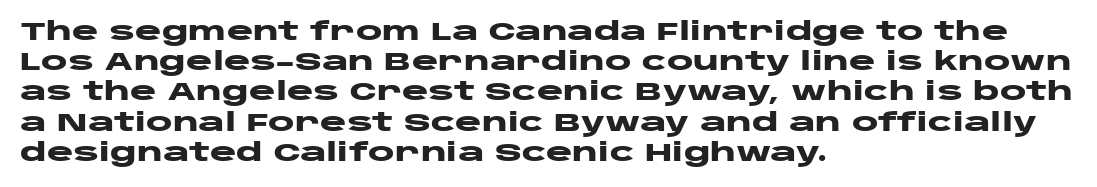
{"italic": "no", "bold": "yes", "underline": "no", "align": "left", "line_spacing_ratio": 1.21, "letter_spacing": "normal", "letter_spacing_em": 0.0, "glyph_px": 25}
